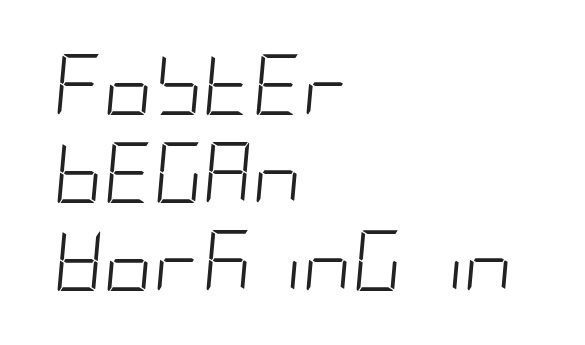
The letters sit at their default tracking, neither squeezed nor spread. The strip under each line holds only bare page. Students, observe: this is what conventionally led text looks like. Weight: not bold — regular or lighter. There's an unmistakable incline to the writing here.
